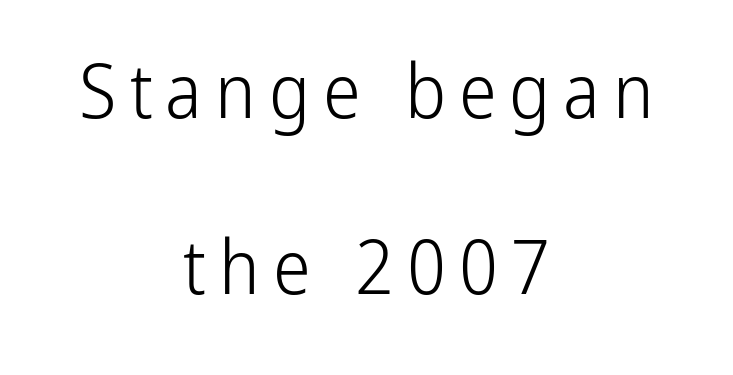
{"serif": "no", "italic": "no", "bold": "no", "weight": "light", "width": "condensed", "stroke_contrast": "low", "x_height": "medium", "monospaced": "no", "underline": "no", "align": "center", "line_spacing": "loose", "line_spacing_ratio": 2.32, "glyph_px": 76}
